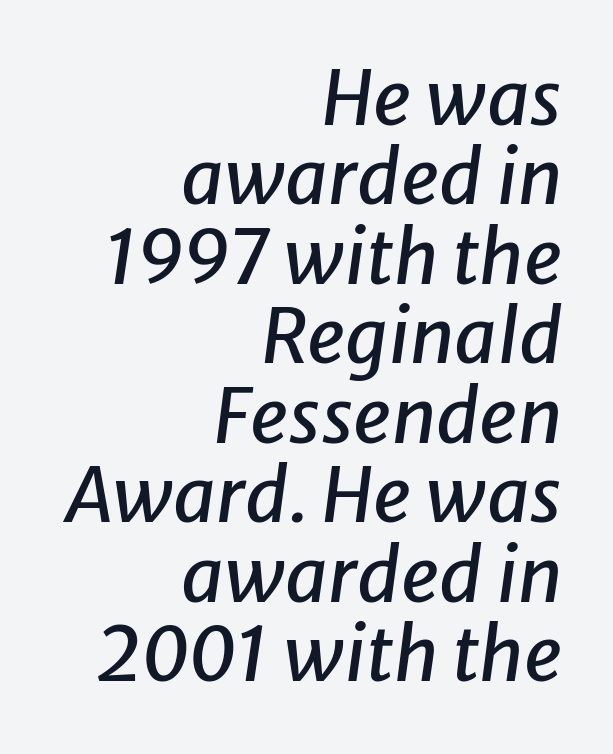
{"italic": "yes", "lean": "right", "slant_degrees": 8, "width": "normal", "stroke_contrast": "low", "x_height": "medium", "monospaced": "no", "underline": "no", "align": "right", "line_spacing": "tight", "line_spacing_ratio": 1.06, "letter_spacing": "normal", "letter_spacing_em": 0.0, "glyph_px": 75}
